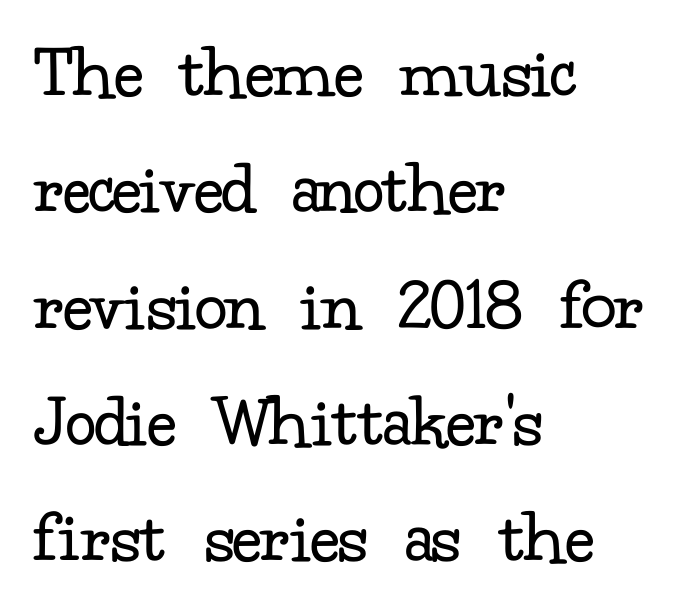
Spacing between characters is what you'd get straight out of the box. Regarding serifs, this sample has them. Baseline-to-baseline distance is the conventional proportion of letter height. Note the varied advance widths — an 'i' is clearly narrower than an 'm'. Every stem runs plumb, perpendicular to the baseline. The ragged edge is on the right, which tells us the setting is flush left.
